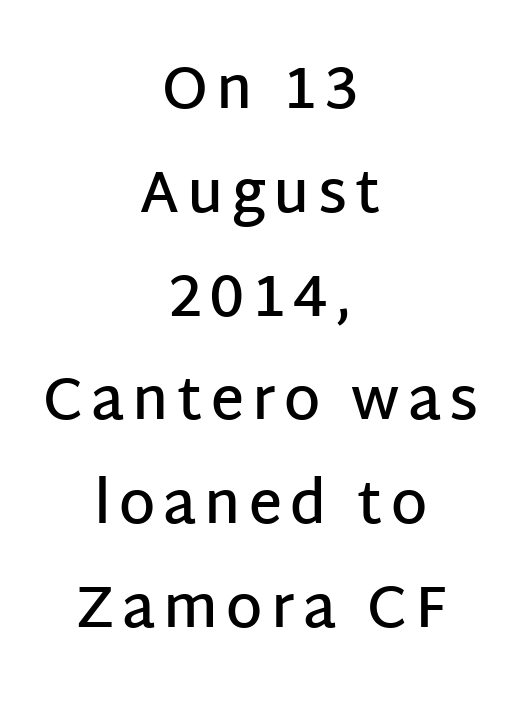
The image shows 58 px semibold sans-serif type, upright; set centered, line spacing 1.79x, not underlined; low stroke contrast and a large x-height.
